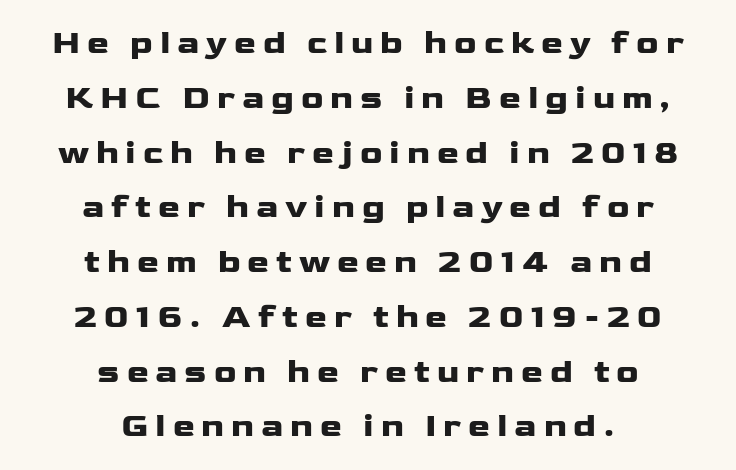
Letters rest on an invisible, unmarked baseline. Typeset on center — no edge is straight. Posture: straight, roman, zero tilt. The horizontal fit of the characters is loose and conspicuously gappy.
